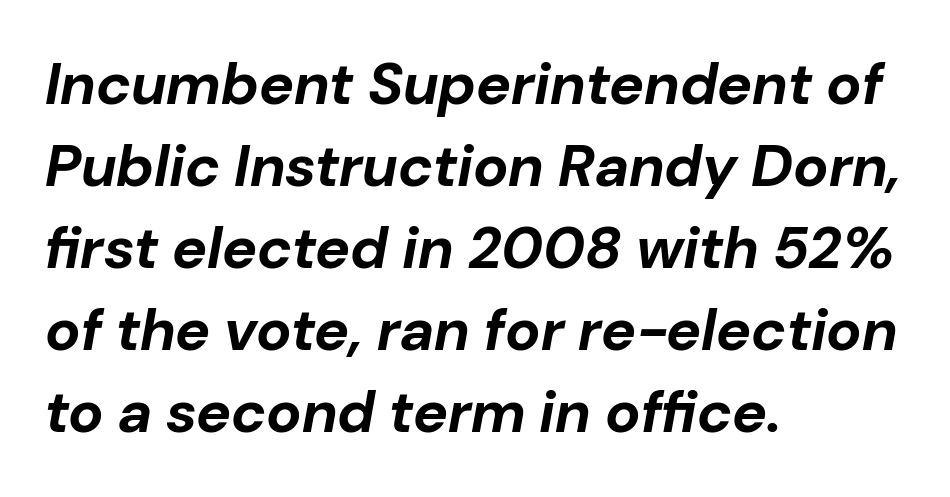
Each letter keeps its own natural width here, so spacing adapts to shape. The zone under the glyphs is completely vacant. The face used here has a pronounced slope to its letters. Heavy, bold letterforms.
